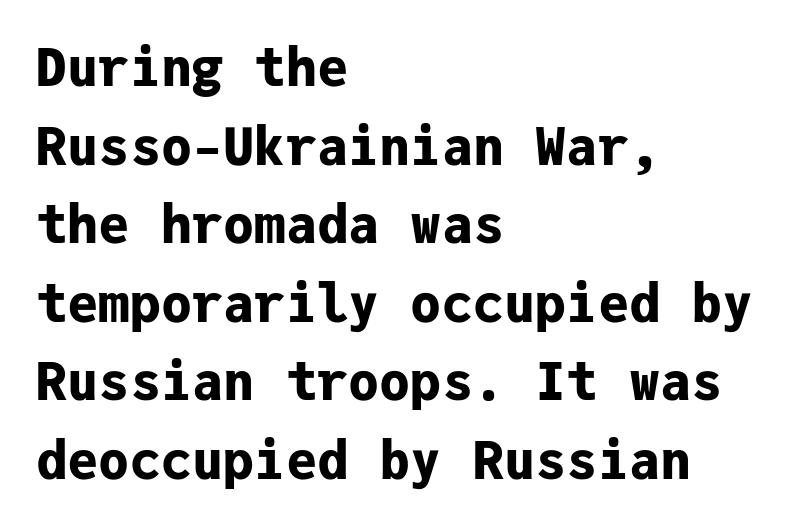
{"serif": "no", "italic": "no", "bold": "yes", "weight": "bold", "width": "normal", "stroke_contrast": "low", "x_height": "medium", "monospaced": "yes", "underline": "no", "align": "left", "line_spacing": "normal", "line_spacing_ratio": 1.51, "letter_spacing": "normal", "letter_spacing_em": 0.0, "glyph_px": 52}
